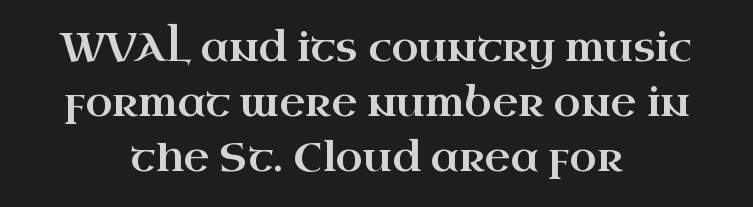
Underlining? Definitely not there. Which margin do the lines hug? Neither — every line sits in the middle. Looks like regular typesetting: each glyph gets only the width it needs. Observe the ordinary spacing: letters are neighbours, not strangers.
